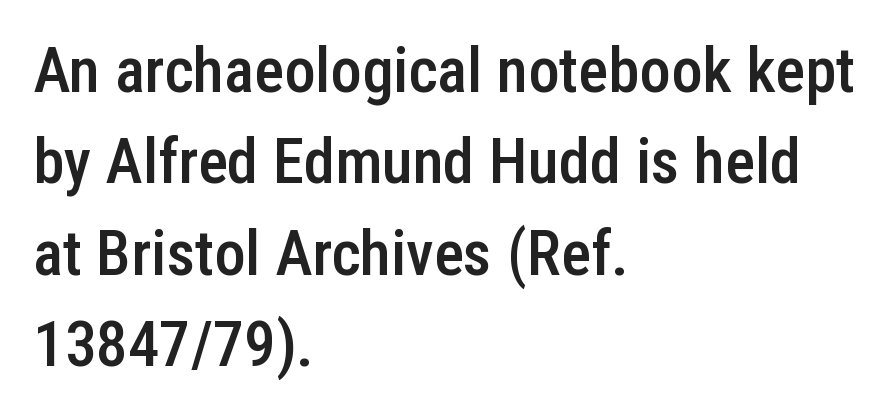
{"serif": "no", "italic": "no", "bold": "semi", "weight": "semibold", "width": "condensed", "stroke_contrast": "low", "x_height": "medium", "monospaced": "no", "underline": "no", "align": "left", "line_spacing": "normal", "line_spacing_ratio": 1.45, "letter_spacing": "normal", "letter_spacing_em": 0.0, "glyph_px": 63}
